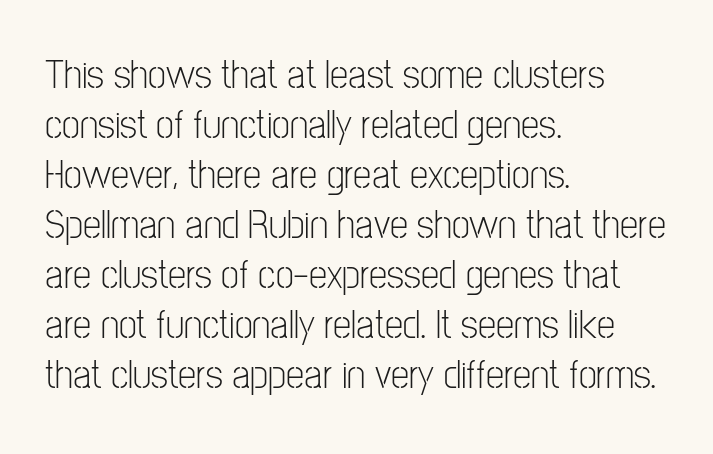
Nope, no serifs anywhere on these letters. Glance below the letters and you will spot only blank space. Here the designer chose a conventional face with non-uniform glyph widths. Here the glyphs are tracked normally, forming tight word shapes.
